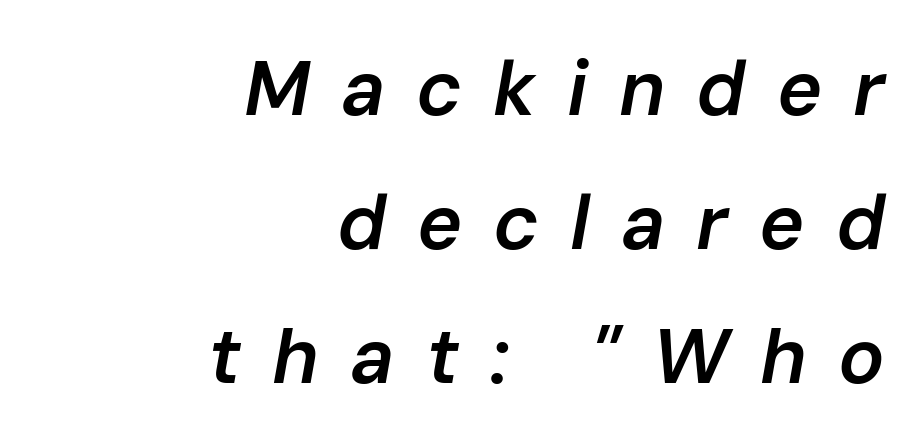
Q: Is the text bold? A: Semi-bold.
Q: Is the text italic (slanted)? A: Yes, it leans right by about 10 degrees.
Q: Is the text underlined? A: No.
Q: How is the paragraph aligned? A: Right-aligned.
Q: Is the spacing between letters normal or unusually wide? A: Unusually wide.
Q: Width (condensed, normal, or wide)? A: Normal.
Q: Stroke contrast? A: Low.
Q: x-height? A: Medium.
Q: Monospaced? A: No.
